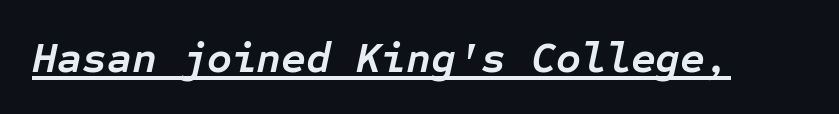
Monospaced: the letters line up in strict vertical columns. The rendering uses the underline text-decoration. Honestly, the letter spacing is just normal — you wouldn't notice it. Observe the lean: these are italic letterforms.
